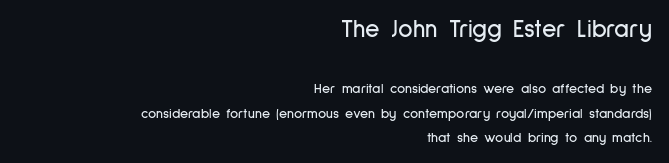
{"italic": "no", "underline": "no", "align": "right", "line_spacing_ratio": 1.76, "letter_spacing": "normal", "letter_spacing_em": 0.0, "larger_block": "first", "size_ratio": 1.79, "glyph_px": 25}
